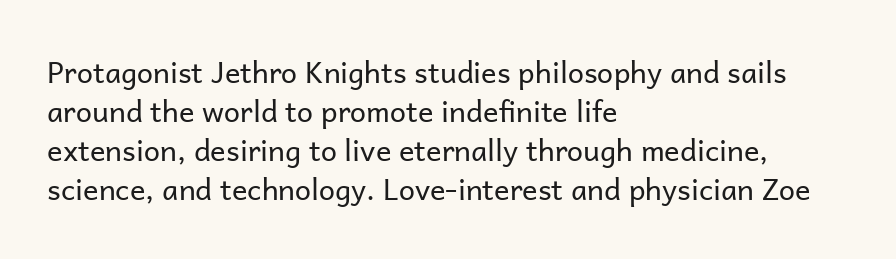
{"serif": "no", "italic": "no", "bold": "no", "weight": "regular", "width": "normal", "stroke_contrast": "low", "x_height": "medium", "monospaced": "no", "underline": "no", "align": "left", "line_spacing": "normal", "line_spacing_ratio": 1.34, "letter_spacing": "normal", "letter_spacing_em": 0.0, "glyph_px": 29}
